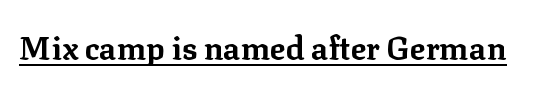
{"serif": "yes", "italic": "no", "bold": "yes", "weight": "bold", "width": "normal", "stroke_contrast": "low", "x_height": "medium", "monospaced": "no", "underline": "yes", "letter_spacing": "normal", "letter_spacing_em": 0.0, "glyph_px": 32}
